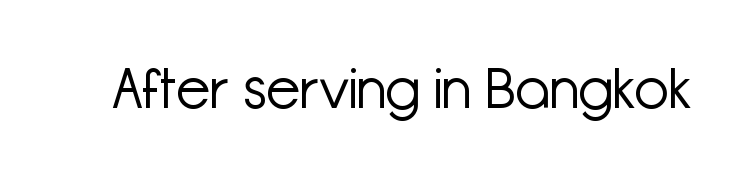
Q: Is the text bold? A: No.
Q: Is the text italic (slanted)? A: No, it is upright.
Q: Is the typeface a serif or a sans-serif typeface? A: Sans-serif.
Q: Is the text underlined? A: No.
Q: Is the spacing between letters normal or unusually wide? A: Normal.
Q: Width (condensed, normal, or wide)? A: Normal.
Q: Stroke contrast? A: Low.
Q: x-height? A: Medium.
Q: Monospaced? A: No.
